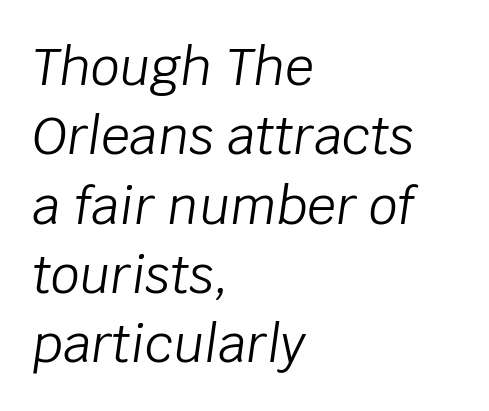
Q: Is the text bold? A: No.
Q: Is the text italic (slanted)? A: Yes, it leans right by about 8 degrees.
Q: Is the text underlined? A: No.
Q: How is the paragraph aligned? A: Left-aligned.
Q: Is the spacing between letters normal or unusually wide? A: Normal.
Q: Is the spacing between lines tight, normal or loose? A: Normal.
Q: Width (condensed, normal, or wide)? A: Normal.
Q: Stroke contrast? A: Low.
Q: x-height? A: Large.
Q: Monospaced? A: No.
